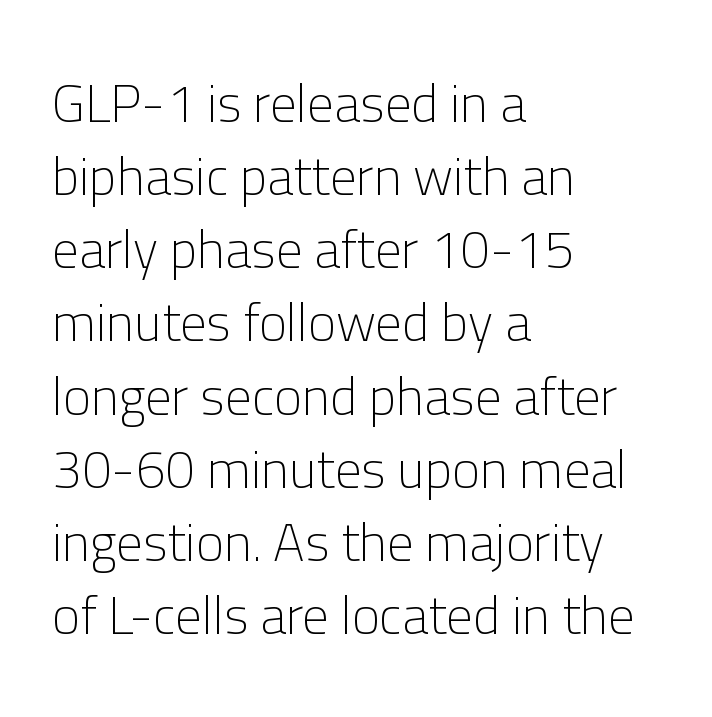
The image shows 53 px light sans-serif type, upright; set left-aligned, normal line spacing (1.38x), normal letter spacing, not underlined; low stroke contrast and a medium x-height.
